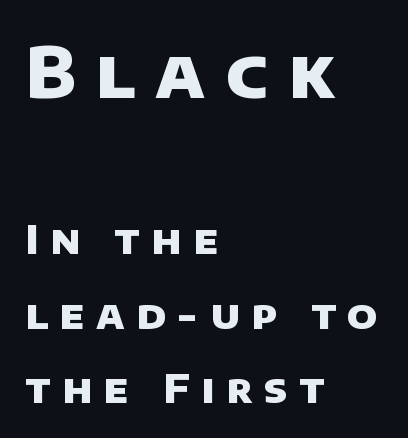
The image shows 70 px heavy sans-serif type; set left-aligned, line spacing 1.87x, unusually wide letter spacing (+0.29 em), not underlined; the first (top) block is 1.75x larger; low stroke contrast and a large x-height.
